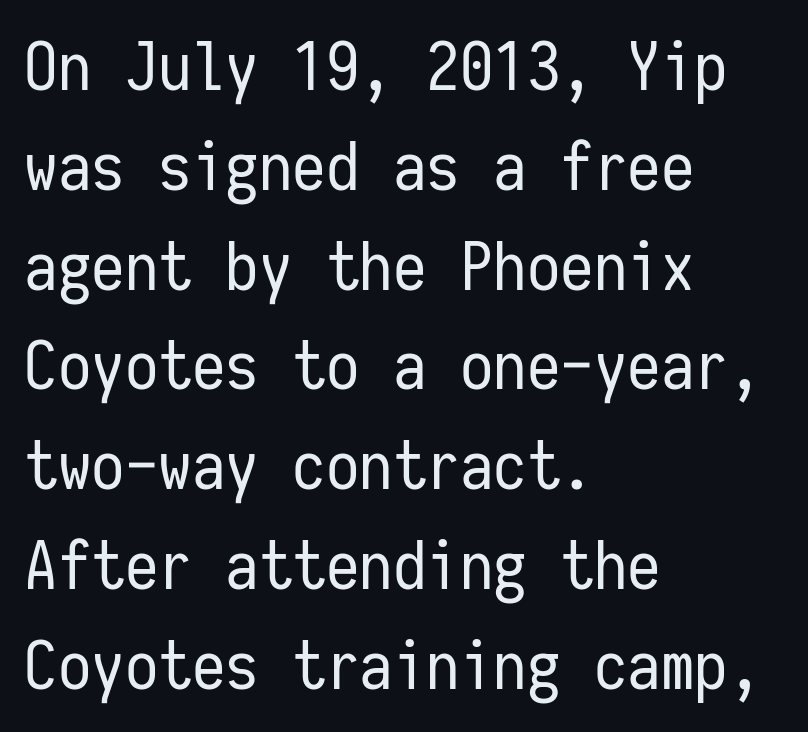
Q: Is the text bold? A: No.
Q: Is the text italic (slanted)? A: No, it is upright.
Q: Is the typeface a serif or a sans-serif typeface? A: Sans-serif.
Q: Is the text underlined? A: No.
Q: How is the paragraph aligned? A: Left-aligned.
Q: Is the spacing between letters normal or unusually wide? A: Normal.
Q: Is the spacing between lines tight, normal or loose? A: Normal.
Q: Width (condensed, normal, or wide)? A: Condensed.
Q: Stroke contrast? A: Low.
Q: x-height? A: Medium.
Q: Monospaced? A: Yes.
